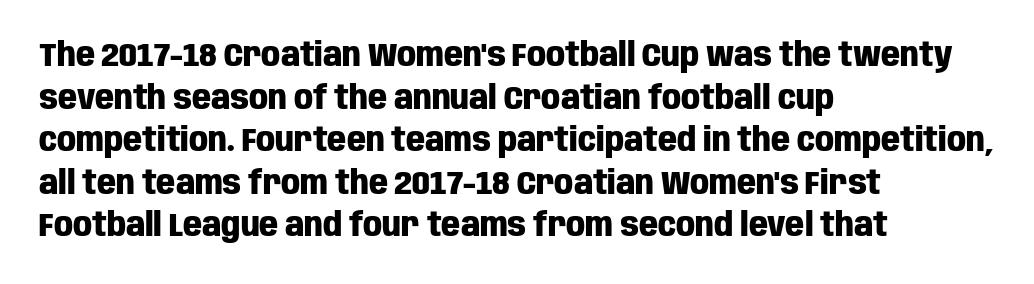
Q: Is the text bold? A: Yes.
Q: Is the text italic (slanted)? A: No, it is upright.
Q: Is the typeface a serif or a sans-serif typeface? A: Sans-serif.
Q: Is the text underlined? A: No.
Q: How is the paragraph aligned? A: Left-aligned.
Q: Is the spacing between letters normal or unusually wide? A: Normal.
Q: Is the spacing between lines tight, normal or loose? A: Normal.
Q: Width (condensed, normal, or wide)? A: Condensed.
Q: Stroke contrast? A: Low.
Q: x-height? A: Large.
Q: Monospaced? A: No.
